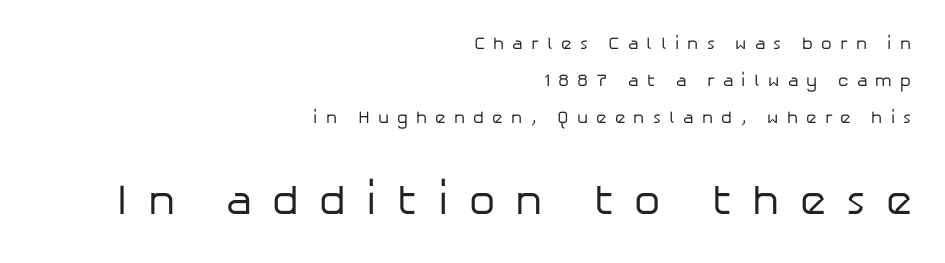
Q: Is the text bold? A: No.
Q: Is the text italic (slanted)? A: No, it is upright.
Q: Is the typeface a serif or a sans-serif typeface? A: Sans-serif.
Q: Is the text underlined? A: No.
Q: How is the paragraph aligned? A: Right-aligned.
Q: Is the spacing between letters normal or unusually wide? A: Unusually wide.
Q: Is the spacing between lines tight, normal or loose? A: Loose.
Q: Which block of text is set in a larger size, the first (top) or the second (bottom)? A: The second (bottom) one.
Q: Width (condensed, normal, or wide)? A: Normal.
Q: Stroke contrast? A: Low.
Q: x-height? A: Medium.
Q: Monospaced? A: No.
